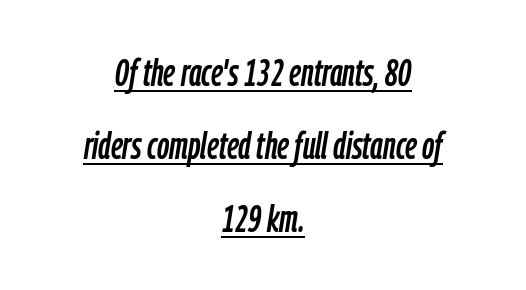
Q: Is the text italic (slanted)? A: Yes, it leans right by about 9 degrees.
Q: Is the text underlined? A: Yes.
Q: How is the paragraph aligned? A: Centered.
Q: Is the spacing between letters normal or unusually wide? A: Normal.
Q: Is the spacing between lines tight, normal or loose? A: Loose.
Q: Width (condensed, normal, or wide)? A: Condensed.
Q: Stroke contrast? A: Low.
Q: x-height? A: Medium.
Q: Monospaced? A: No.
